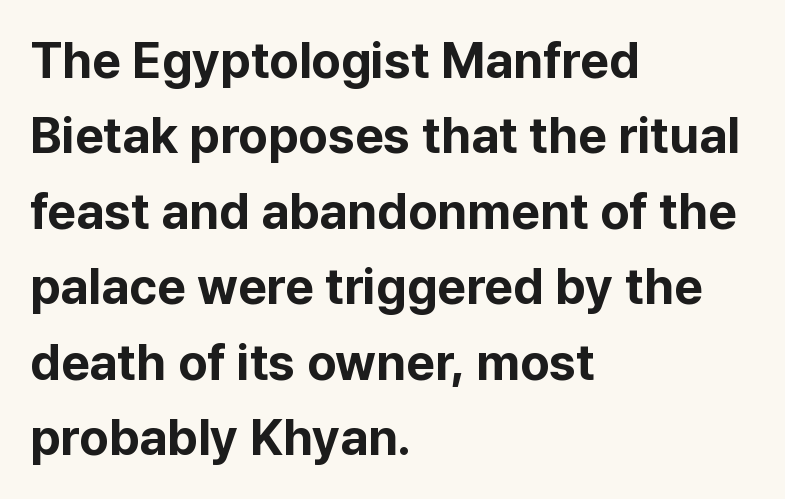
Q: Is the text bold? A: Yes.
Q: Is the text italic (slanted)? A: No, it is upright.
Q: Is the typeface a serif or a sans-serif typeface? A: Sans-serif.
Q: Is the text underlined? A: No.
Q: How is the paragraph aligned? A: Left-aligned.
Q: Is the spacing between letters normal or unusually wide? A: Normal.
Q: Is the spacing between lines tight, normal or loose? A: Normal.
Q: Width (condensed, normal, or wide)? A: Normal.
Q: Stroke contrast? A: Low.
Q: x-height? A: Medium.
Q: Monospaced? A: No.
